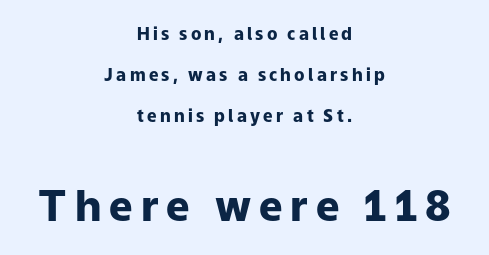
This is sans-serif lettering, the kind often seen on screens and signage. The typesetter chose a symmetrical, centered arrangement here. A dark, heavy texture on the line: the type is bold. The lines are spread far apart with generous leading.
